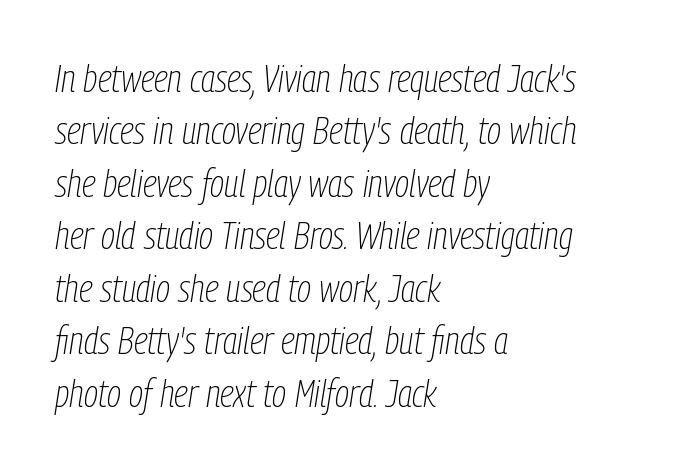
Q: Is the text bold? A: No.
Q: Is the text italic (slanted)? A: Yes, it leans right by about 9 degrees.
Q: Is the text underlined? A: No.
Q: How is the paragraph aligned? A: Left-aligned.
Q: Is the spacing between letters normal or unusually wide? A: Normal.
Q: Is the spacing between lines tight, normal or loose? A: Normal.
Q: Width (condensed, normal, or wide)? A: Condensed.
Q: Stroke contrast? A: Low.
Q: x-height? A: Medium.
Q: Monospaced? A: No.
